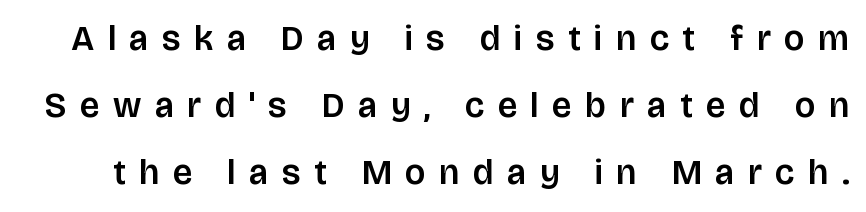
Q: Is the text italic (slanted)? A: No, it is upright.
Q: Is the typeface a serif or a sans-serif typeface? A: Sans-serif.
Q: Is the text underlined? A: No.
Q: Is the spacing between letters normal or unusually wide? A: Unusually wide.
Q: Is the spacing between lines tight, normal or loose? A: Loose.
Q: Width (condensed, normal, or wide)? A: Normal.
Q: Stroke contrast? A: Low.
Q: x-height? A: Large.
Q: Monospaced? A: No.
